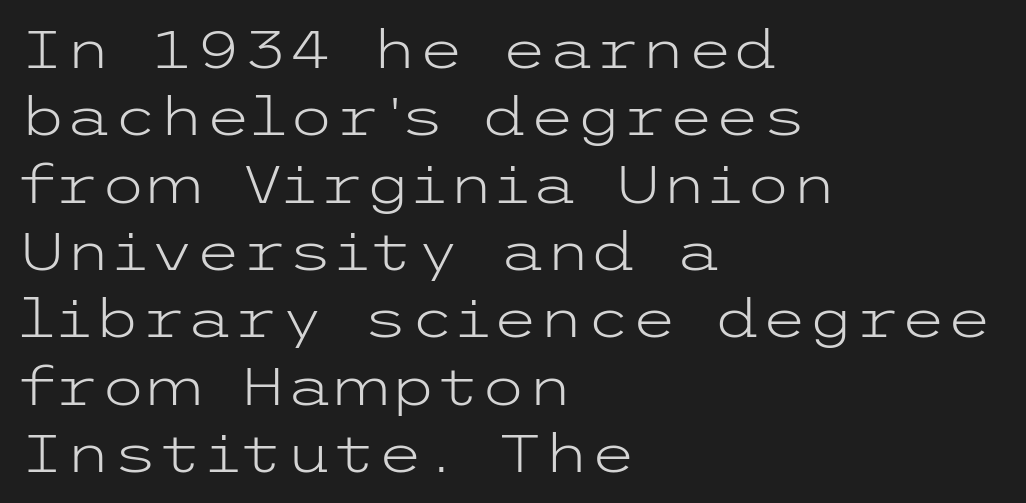
Q: Is the text bold? A: No.
Q: Is the text italic (slanted)? A: No, it is upright.
Q: Is the typeface a serif or a sans-serif typeface? A: Sans-serif.
Q: Is the text underlined? A: No.
Q: How is the paragraph aligned? A: Left-aligned.
Q: Is the spacing between letters normal or unusually wide? A: Normal.
Q: Is the spacing between lines tight, normal or loose? A: Normal.
Q: Width (condensed, normal, or wide)? A: Wide.
Q: Stroke contrast? A: Low.
Q: x-height? A: Medium.
